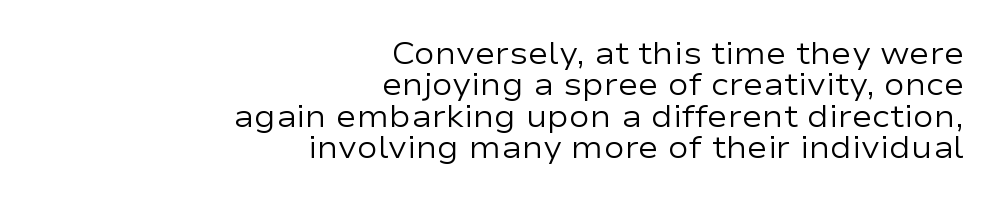
The typesetter chose a ragged-left arrangement here. Ordinary non-slanted type is in use. Serifs: no, the terminals of the letterforms are clean. Stems here are at most as thick as an everyday book face. Baseline-to-baseline distance is barely more than the letter height.
